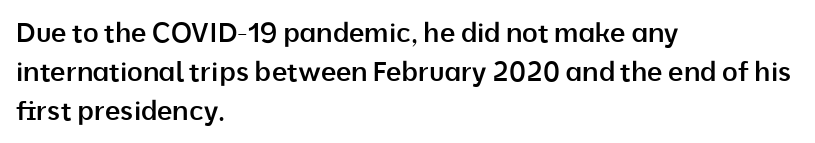
Q: Is the text bold? A: Semi-bold.
Q: Is the text italic (slanted)? A: No, it is upright.
Q: Is the text underlined? A: No.
Q: How is the paragraph aligned? A: Left-aligned.
Q: Is the spacing between letters normal or unusually wide? A: Normal.
Q: Is the spacing between lines tight, normal or loose? A: Normal.
